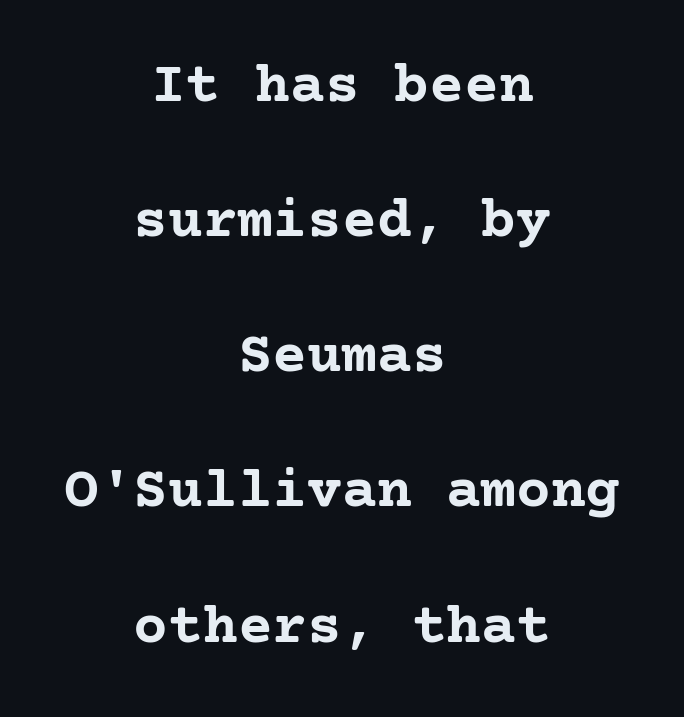
The passage shown is typeset with a serif family. Caption: multi-line text, centered on the measure. Students, observe: this is what heavily led, spacious text looks like. Quick note: not italic, upright.
